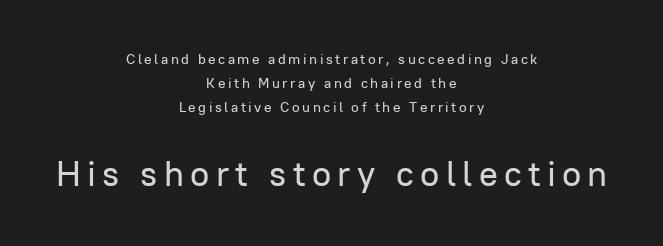
{"serif": "no", "italic": "no", "width": "normal", "stroke_contrast": "low", "x_height": "medium", "monospaced": "no", "underline": "no", "align": "center", "line_spacing_ratio": 1.73, "larger_block": "second", "size_ratio": 2.5, "glyph_px": 35}
